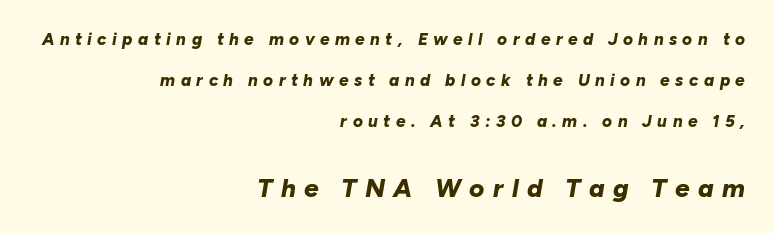
The paragraph shown leans on its right margin. Vertically, the passage feels expansive, rows floating well apart. What weight is shown? A full bold with thick strokes. Just letters on the line, the space beneath them empty.
